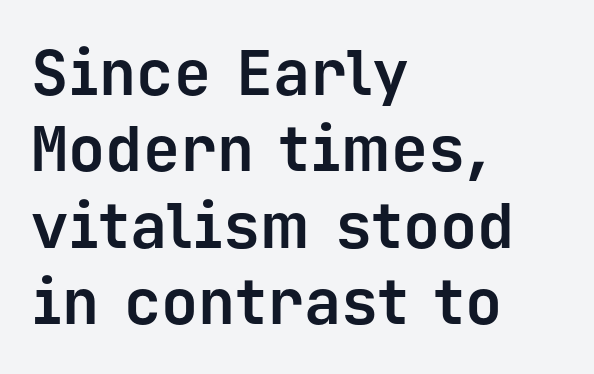
{"serif": "no", "italic": "no", "bold": "yes", "weight": "bold", "width": "normal", "stroke_contrast": "low", "x_height": "medium", "monospaced": "yes", "underline": "no", "align": "left", "line_spacing_ratio": 1.23, "letter_spacing": "normal", "letter_spacing_em": 0.0, "glyph_px": 62}
